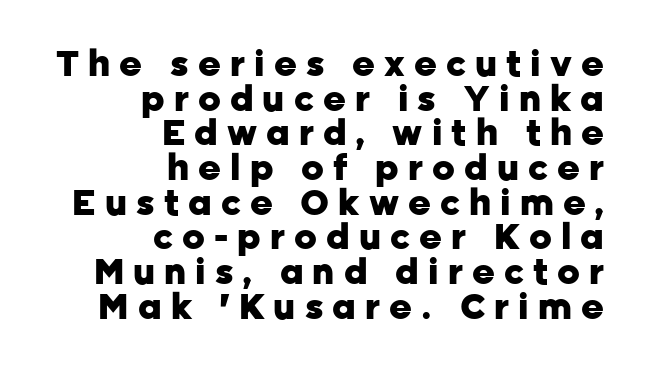
The image shows 35 px heavy sans-serif type, upright; set right-aligned, tight line spacing (0.99x), unusually wide letter spacing (+0.26 em), not underlined; low stroke contrast and a medium x-height.
